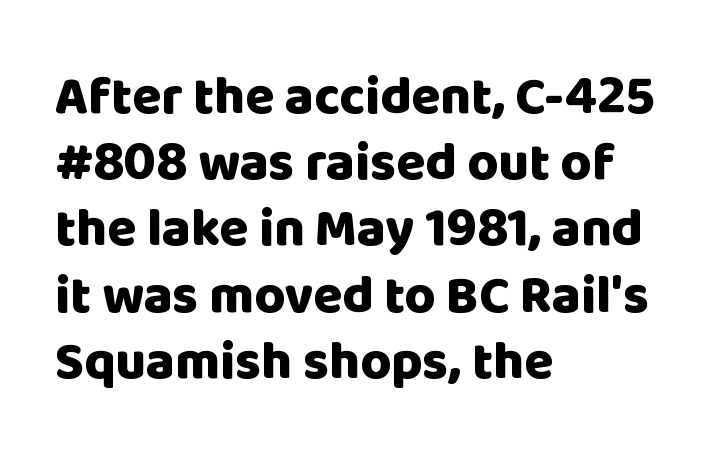
{"serif": "no", "italic": "no", "bold": "yes", "weight": "heavy", "width": "normal", "stroke_contrast": "low", "x_height": "large", "monospaced": "no", "underline": "no", "align": "left", "line_spacing": "normal", "line_spacing_ratio": 1.25, "letter_spacing": "normal", "letter_spacing_em": 0.0, "glyph_px": 53}
